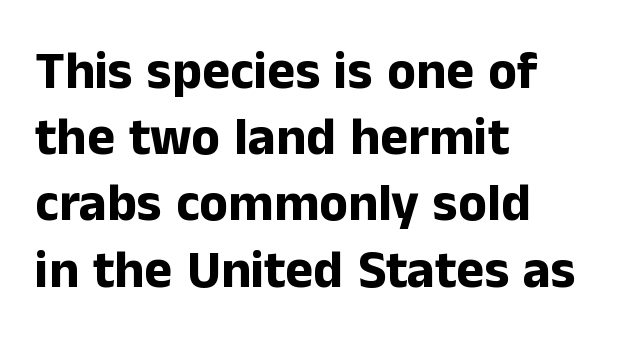
Q: Is the text bold? A: Yes.
Q: Is the text italic (slanted)? A: No, it is upright.
Q: Is the typeface a serif or a sans-serif typeface? A: Sans-serif.
Q: Is the text underlined? A: No.
Q: How is the paragraph aligned? A: Left-aligned.
Q: Is the spacing between letters normal or unusually wide? A: Normal.
Q: Is the spacing between lines tight, normal or loose? A: Normal.
Q: Width (condensed, normal, or wide)? A: Normal.
Q: Stroke contrast? A: Low.
Q: x-height? A: Medium.
Q: Monospaced? A: No.
